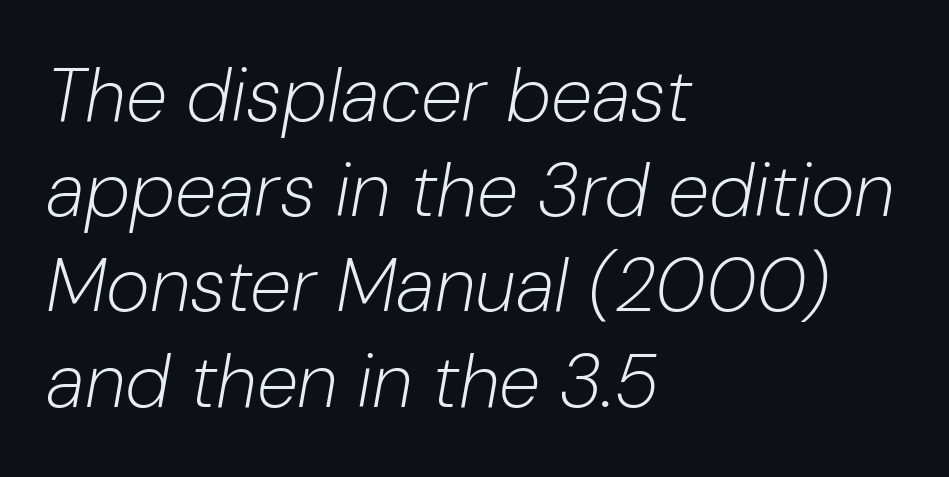
{"italic": "yes", "lean": "right", "slant_degrees": 10, "bold": "no", "weight": "light", "width": "normal", "stroke_contrast": "low", "x_height": "medium", "monospaced": "no", "underline": "no", "align": "left", "line_spacing": "normal", "line_spacing_ratio": 1.27, "letter_spacing": "normal", "letter_spacing_em": 0.0, "glyph_px": 75}
